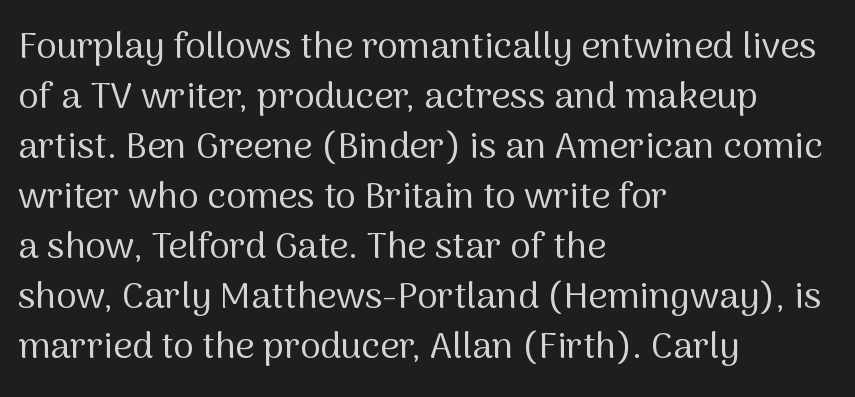
Q: Is the text bold? A: No.
Q: Is the text italic (slanted)? A: No, it is upright.
Q: Is the typeface a serif or a sans-serif typeface? A: Sans-serif.
Q: Is the text underlined? A: No.
Q: How is the paragraph aligned? A: Left-aligned.
Q: Is the spacing between letters normal or unusually wide? A: Normal.
Q: Is the spacing between lines tight, normal or loose? A: Normal.
Q: Width (condensed, normal, or wide)? A: Normal.
Q: Stroke contrast? A: Medium.
Q: x-height? A: Medium.
Q: Monospaced? A: No.
